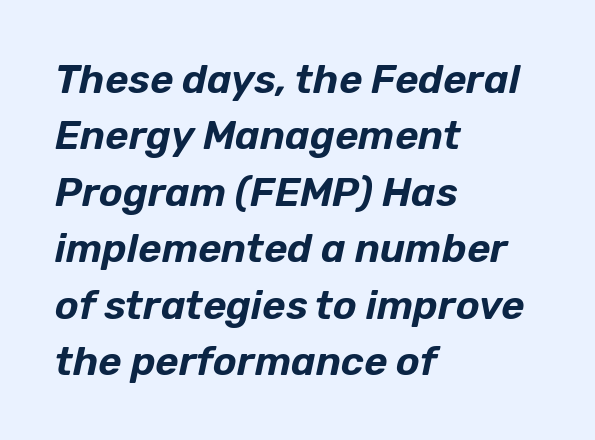
Q: Is the text italic (slanted)? A: Yes, it leans right by about 12 degrees.
Q: Is the text underlined? A: No.
Q: How is the paragraph aligned? A: Left-aligned.
Q: Is the spacing between letters normal or unusually wide? A: Normal.
Q: Is the spacing between lines tight, normal or loose? A: Normal.
Q: Width (condensed, normal, or wide)? A: Normal.
Q: Stroke contrast? A: Low.
Q: x-height? A: Medium.
Q: Monospaced? A: No.
